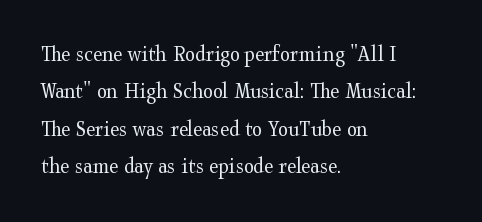
The image shows 23 px text type, upright; set left-aligned, normal line spacing (1.63x), normal letter spacing, not underlined.
